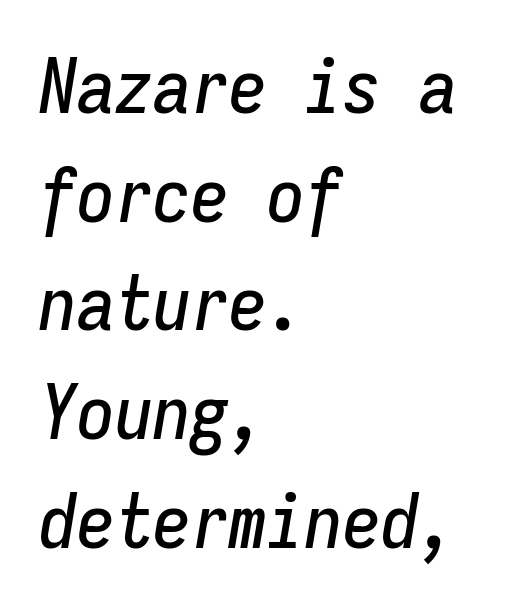
Q: Is the text italic (slanted)? A: Yes, it leans right by about 9 degrees.
Q: Is the text underlined? A: No.
Q: How is the paragraph aligned? A: Left-aligned.
Q: Is the spacing between letters normal or unusually wide? A: Normal.
Q: Is the spacing between lines tight, normal or loose? A: Normal.
Q: Width (condensed, normal, or wide)? A: Condensed.
Q: Stroke contrast? A: Low.
Q: x-height? A: Medium.
Q: Monospaced? A: Yes.
